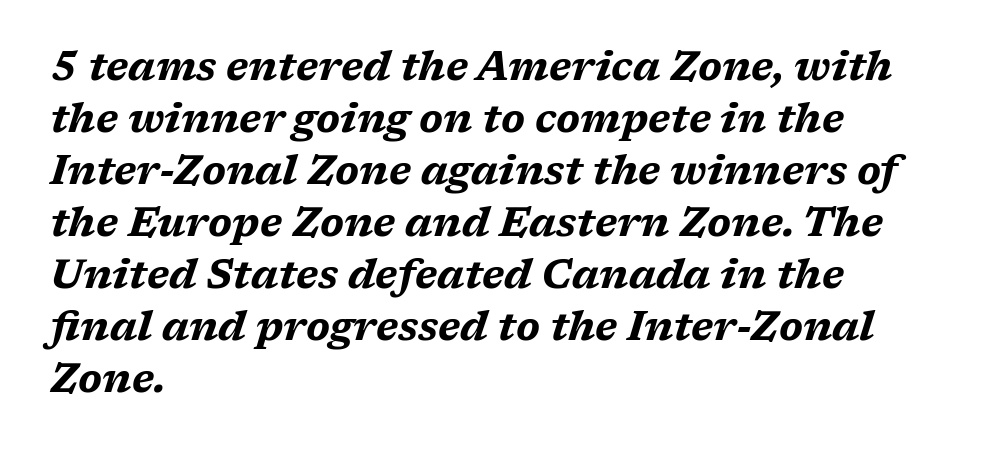
The image shows 40 px bold, wide type, italic (leaning right); set left-aligned, normal line spacing (1.3x), normal letter spacing, not underlined; medium stroke contrast and a medium x-height.
